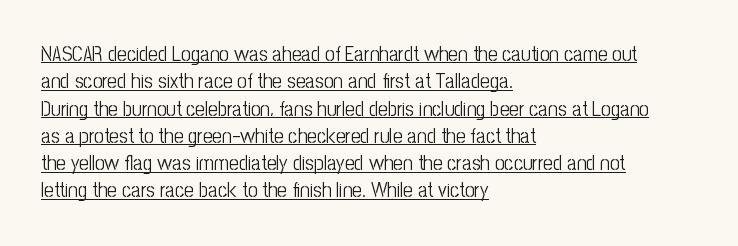
Q: Is the text bold? A: No.
Q: Is the text italic (slanted)? A: No, it is upright.
Q: Is the text underlined? A: Yes.
Q: How is the paragraph aligned? A: Left-aligned.
Q: Is the spacing between letters normal or unusually wide? A: Normal.
Q: Is the spacing between lines tight, normal or loose? A: Normal.
